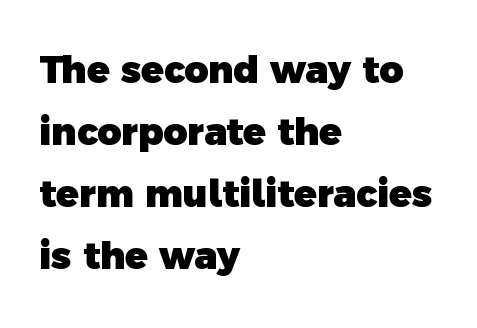
Every letter is thick-stroked: bold, no question. A typesetter would call this proportional, since set widths differ per character. The space directly below the letters is spotless. What kind of face is this? One without serifs — a sans.
